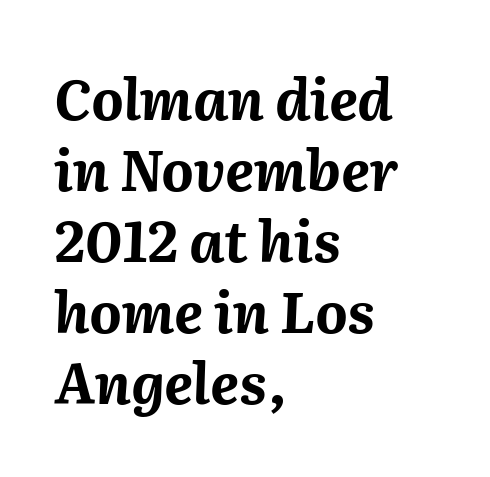
The image shows 56 px bold type, italic (leaning right); set left-aligned, normal line spacing (1.27x), normal letter spacing, not underlined; medium stroke contrast and a medium x-height.
